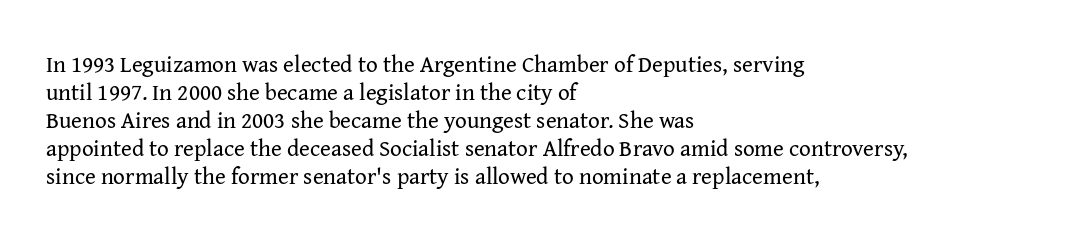
Every stem runs plumb, perpendicular to the baseline. Layout note: lines flush left. Decoration check: the copy has no underline. Short note: letters normally spaced.
